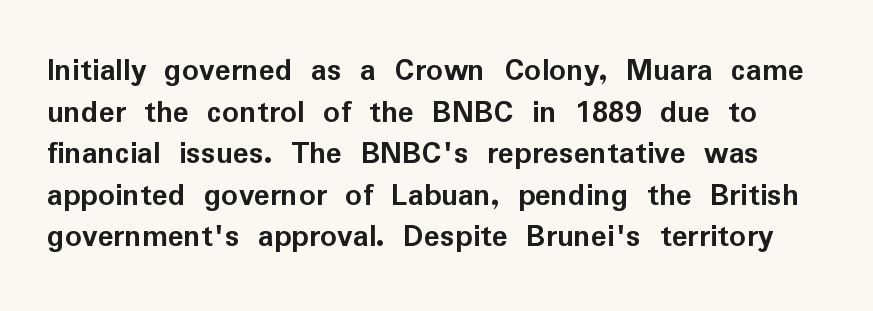
Q: Is the text bold? A: Yes.
Q: Is the text italic (slanted)? A: No, it is upright.
Q: Is the typeface a serif or a sans-serif typeface? A: Sans-serif.
Q: Is the text underlined? A: No.
Q: Is the spacing between letters normal or unusually wide? A: Normal.
Q: Is the spacing between lines tight, normal or loose? A: Normal.
Q: Width (condensed, normal, or wide)? A: Normal.
Q: Stroke contrast? A: Low.
Q: x-height? A: Medium.
Q: Monospaced? A: No.
